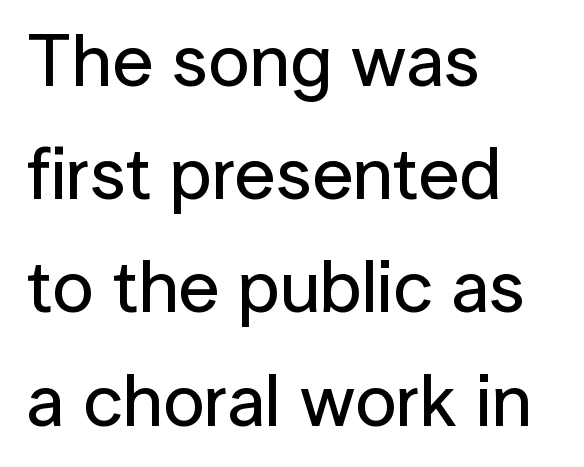
The image shows 74 px sans-serif type, upright; set left-aligned, normal line spacing (1.53x), normal letter spacing, not underlined; low stroke contrast and a medium x-height.
